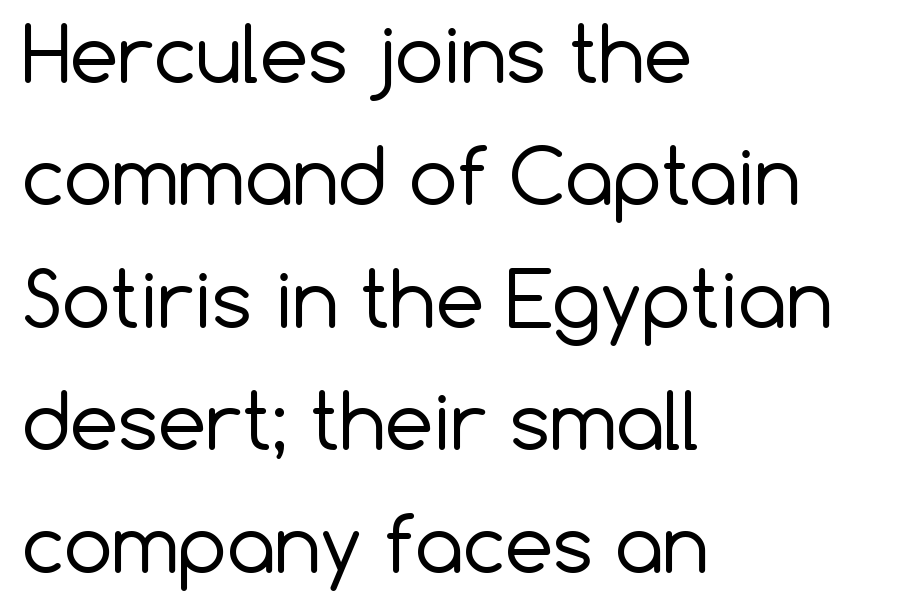
{"serif": "no", "italic": "no", "bold": "no", "weight": "regular", "width": "normal", "stroke_contrast": "low", "x_height": "medium", "monospaced": "no", "underline": "no", "align": "left", "line_spacing": "normal", "line_spacing_ratio": 1.59, "letter_spacing": "normal", "letter_spacing_em": 0.0, "glyph_px": 77}
